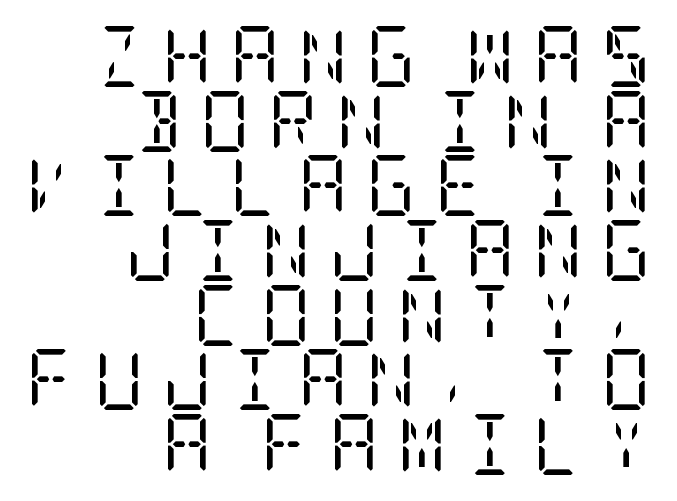
Glance below the letters and you will spot only blank space. The typeface chosen for these lines features serifs. If you measured baseline to baseline, you'd find a short distance. Tracking value appears strongly positive — letters spread wide. No extra ink here — the face is not bold. The typography opts for an upright posture over an oblique one.
